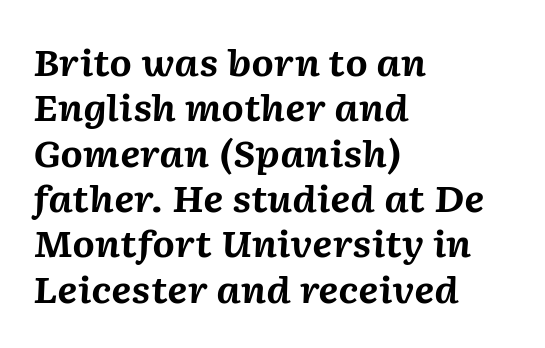
There is no visible air inserted between adjacent glyphs. Slant detected: the letters are inclined. The lines sit at an ordinary, default distance from one another. Horizontally, the lines are justified to the leading edge only. Compared with an ordinary text face, these strokes are far heavier — a full bold. Descenders are the only things crossing below the line.
